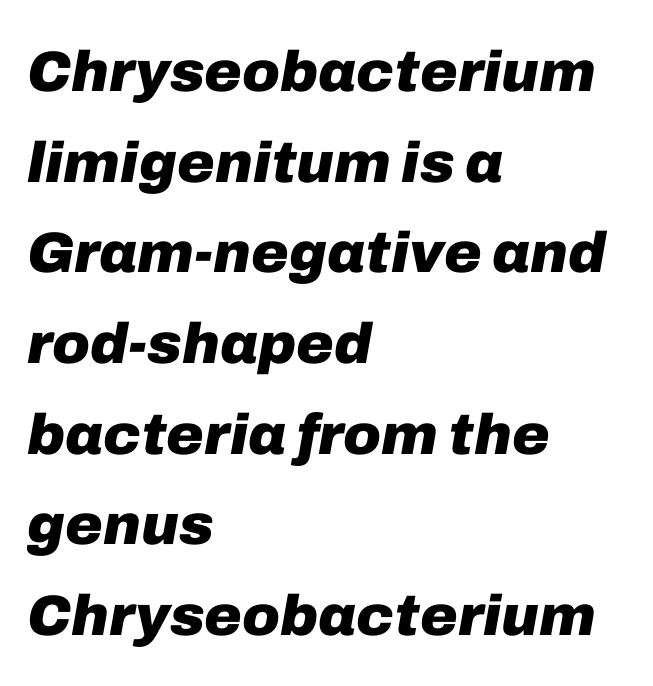
Q: Is the text bold? A: Yes.
Q: Is the text italic (slanted)? A: Yes, it leans right by about 10 degrees.
Q: Is the text underlined? A: No.
Q: How is the paragraph aligned? A: Left-aligned.
Q: Is the spacing between letters normal or unusually wide? A: Normal.
Q: Is the spacing between lines tight, normal or loose? A: Normal.
Q: Width (condensed, normal, or wide)? A: Normal.
Q: Stroke contrast? A: Low.
Q: x-height? A: Medium.
Q: Monospaced? A: No.
